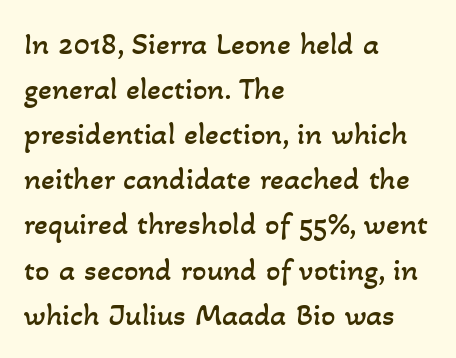
The image shows 32 px regular-weight type; set left-aligned, normal line spacing (1.41x), normal letter spacing, not underlined; low stroke contrast and a small x-height.
